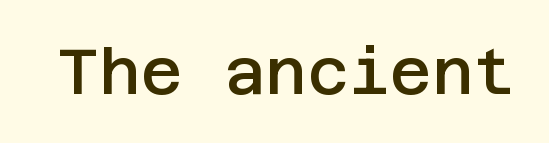
Q: Is the text bold? A: Semi-bold.
Q: Is the text italic (slanted)? A: No, it is upright.
Q: Is the typeface a serif or a sans-serif typeface? A: Sans-serif.
Q: Is the text underlined? A: No.
Q: Is the spacing between letters normal or unusually wide? A: Normal.
Q: Width (condensed, normal, or wide)? A: Normal.
Q: Stroke contrast? A: Low.
Q: x-height? A: Large.
